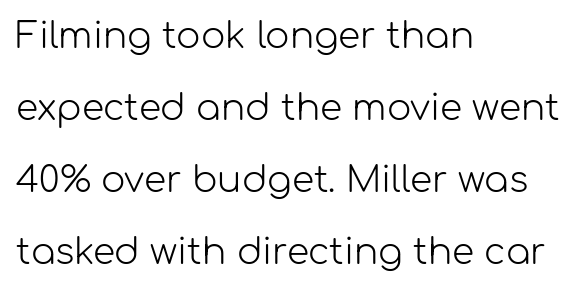
{"serif": "no", "italic": "no", "bold": "no", "weight": "light", "width": "normal", "stroke_contrast": "low", "x_height": "medium", "monospaced": "no", "underline": "no", "align": "left", "line_spacing": "loose", "line_spacing_ratio": 2.0, "letter_spacing": "normal", "letter_spacing_em": 0.0, "glyph_px": 36}
